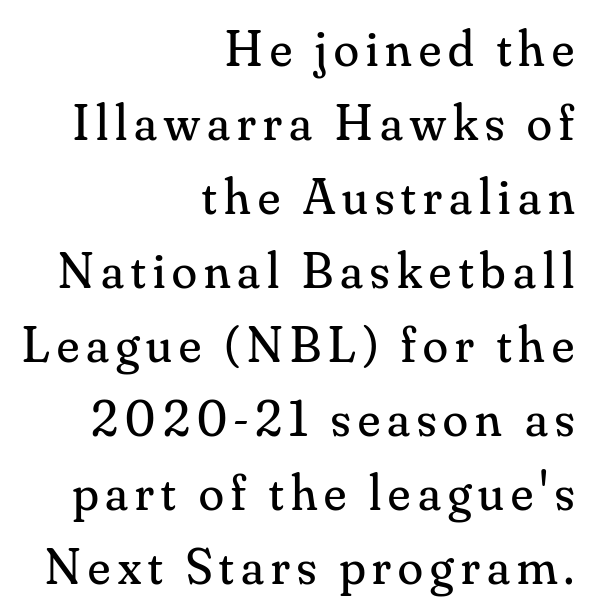
Unmarked baselines from the first word to the last. These lines were composed using upright roman letters. Compared with typical paragraphs, the rows here are spaced about the same. Look at the bottom of the vertical strokes: they flare into serifs here.
